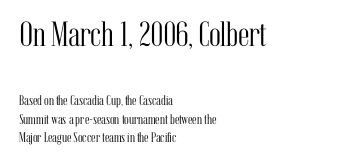
The image shows 35 px light, condensed serif type, upright; set left-aligned, normal line spacing (1.34x), normal letter spacing, not underlined; the first (top) block is 2.5x larger; medium stroke contrast and a medium x-height.
